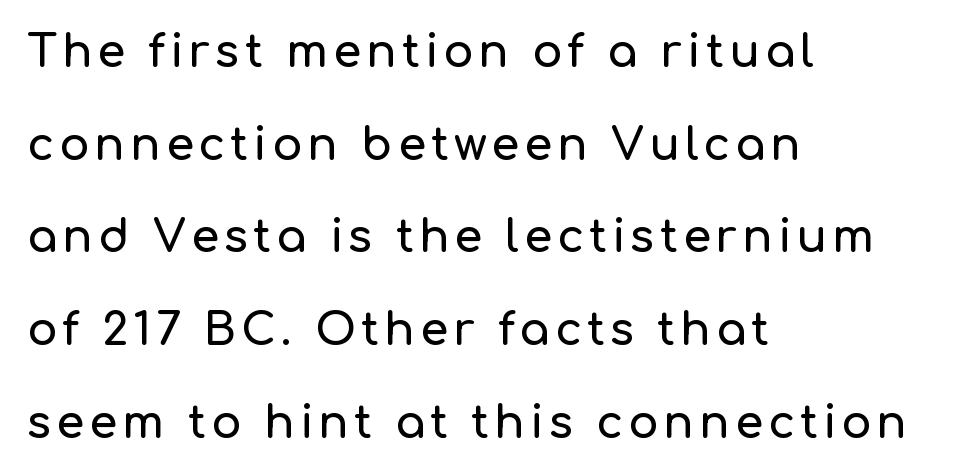
The text block is weighted toward the left margin, trailing off unevenly rightward. A typesetter would mark this as roman, not italic. To sum up the face: it is a sans, with no serifs. Interline gaps are noticeably wide in this sample. Each letter keeps its own natural width here, so spacing adapts to shape.
